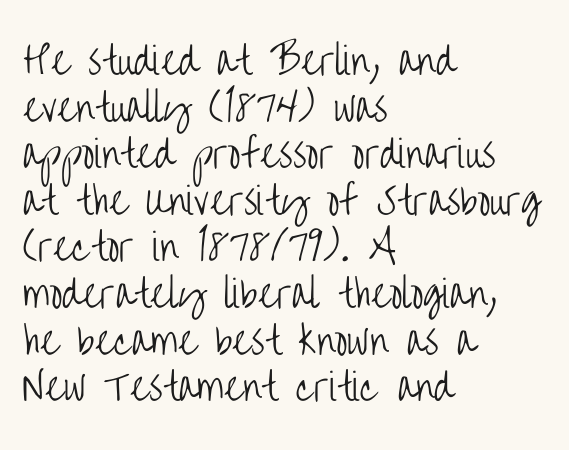
The image shows 37 px light, condensed sans-serif type, upright; set left-aligned, normal line spacing (1.26x), normal letter spacing, not underlined; low stroke contrast and a large x-height.
